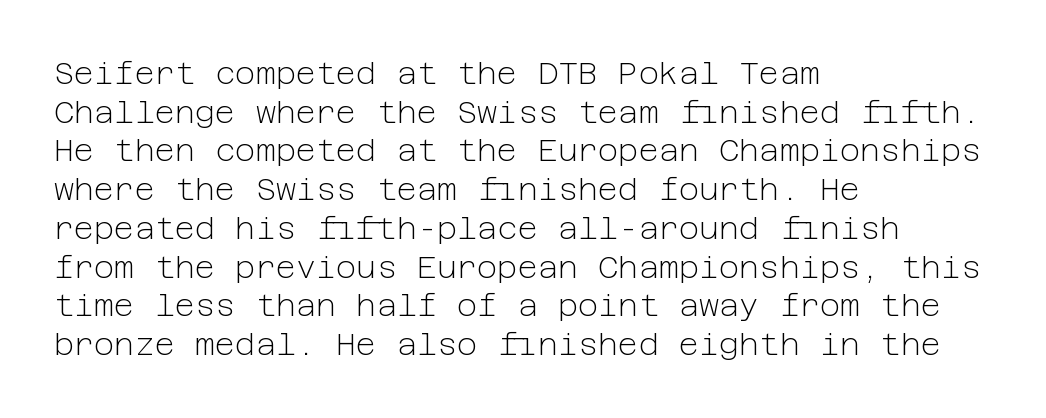
Is this a sans? Yes — the strokes have no serifs. A bare baseline throughout the passage. No letter is thick-stroked: the sample isn't bold. The lines are quadded left.
